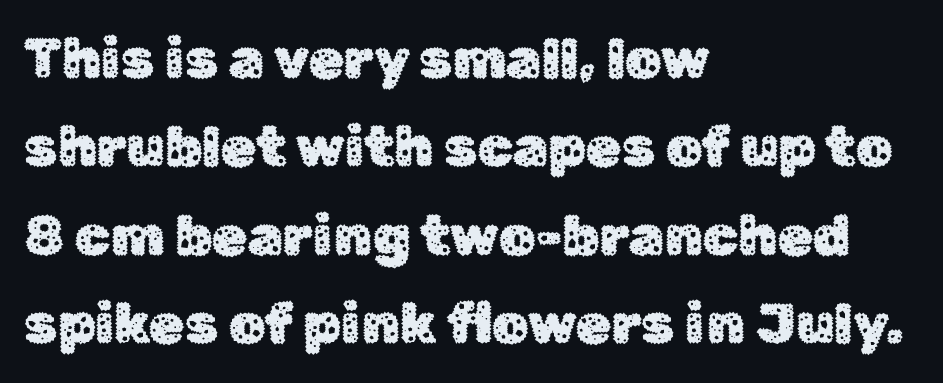
Q: Is the text italic (slanted)? A: No, it is upright.
Q: Is the typeface a serif or a sans-serif typeface? A: Sans-serif.
Q: Is the text underlined? A: No.
Q: How is the paragraph aligned? A: Left-aligned.
Q: Is the spacing between letters normal or unusually wide? A: Normal.
Q: Is the spacing between lines tight, normal or loose? A: Normal.
Q: Width (condensed, normal, or wide)? A: Normal.
Q: Stroke contrast? A: Low.
Q: x-height? A: Medium.
Q: Monospaced? A: No.
